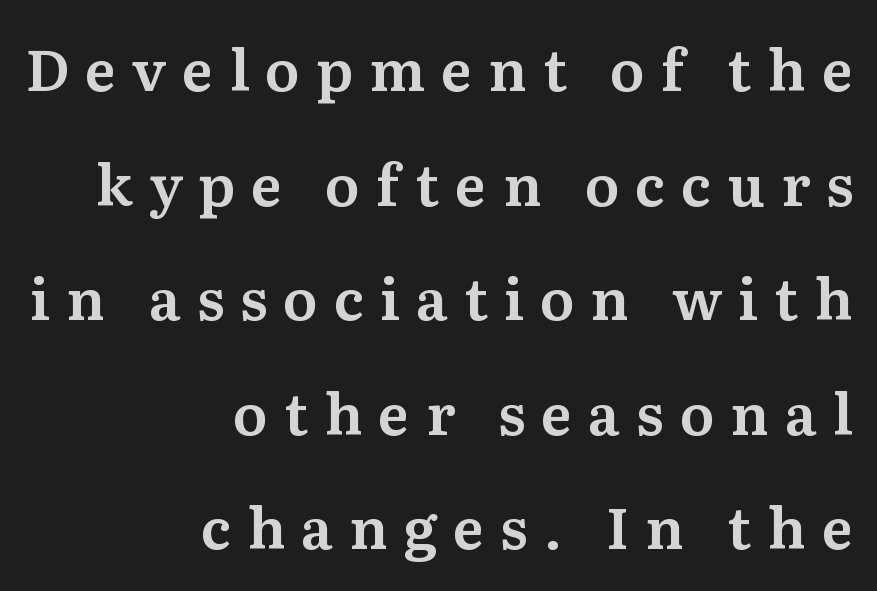
{"serif": "yes", "italic": "no", "width": "normal", "stroke_contrast": "medium", "x_height": "medium", "monospaced": "no", "underline": "no", "align": "right", "line_spacing": "loose", "line_spacing_ratio": 2.01, "letter_spacing": "wide", "letter_spacing_em": 0.28, "glyph_px": 57}
